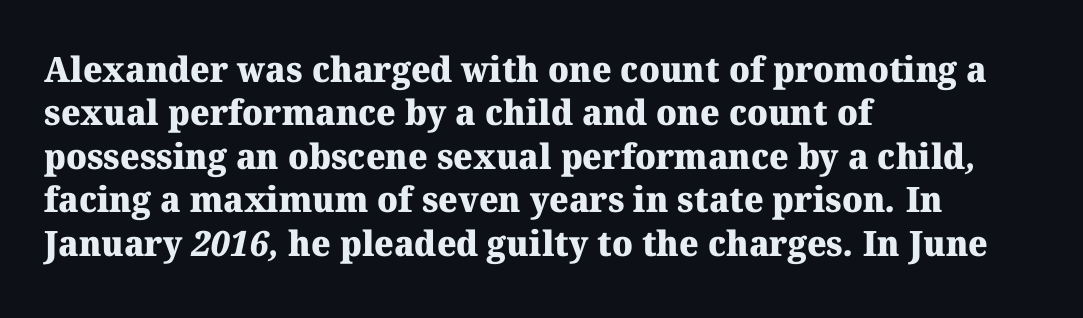
Q: Is the text bold? A: Yes.
Q: Is the typeface a serif or a sans-serif typeface? A: Serif.
Q: Is the text underlined? A: No.
Q: How is the paragraph aligned? A: Left-aligned.
Q: Is the spacing between letters normal or unusually wide? A: Normal.
Q: Width (condensed, normal, or wide)? A: Normal.
Q: Stroke contrast? A: Medium.
Q: x-height? A: Medium.
Q: Monospaced? A: No.
